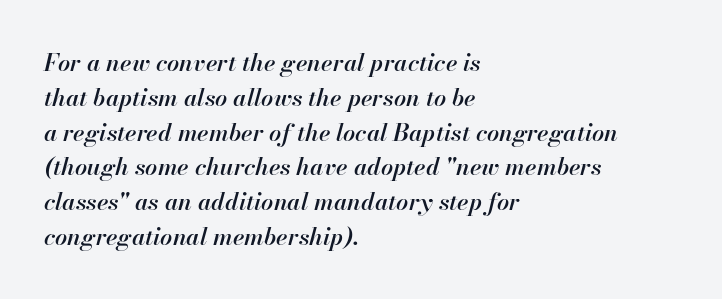
Clear beneath every line of the passage. Firm but not heavy-handed strokes: this text is semibold. Does the lettering tilt? It does — this is italic. A normal amount of white space separates one row of letters from the next.
